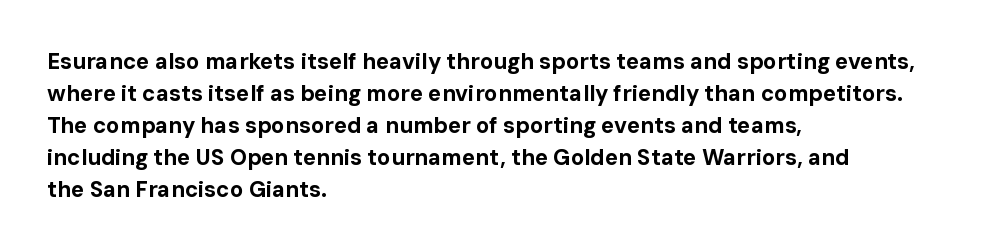
The image shows 22 px bold type, upright; set left-aligned, normal line spacing (1.45x), normal letter spacing, not underlined.
